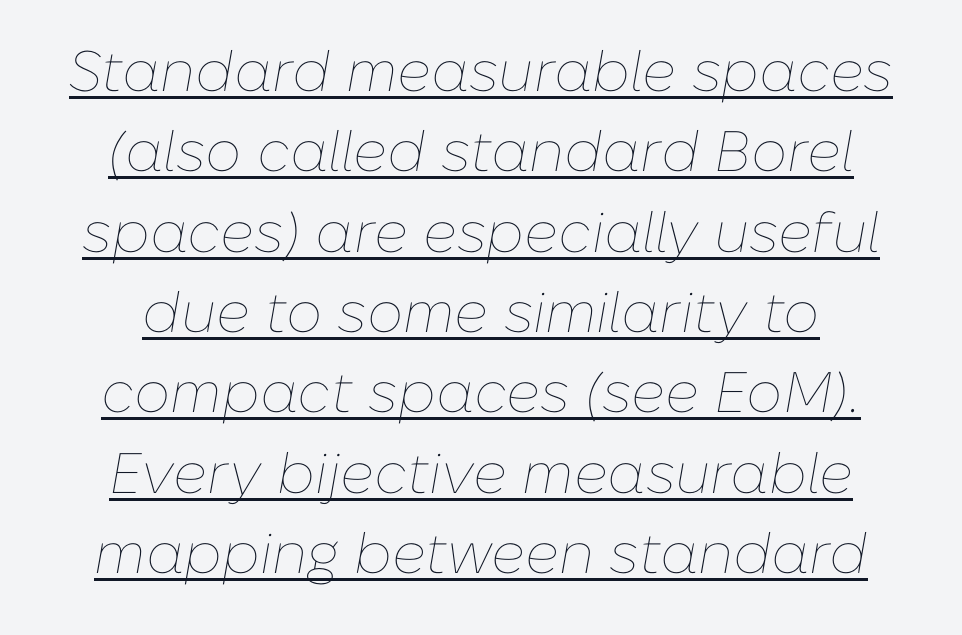
{"italic": "yes", "lean": "right", "slant_degrees": 10, "bold": "no", "weight": "thin", "width": "normal", "stroke_contrast": "low", "x_height": "medium", "monospaced": "no", "underline": "yes", "line_spacing": "normal", "line_spacing_ratio": 1.41, "letter_spacing": "normal", "letter_spacing_em": 0.0, "glyph_px": 57}
